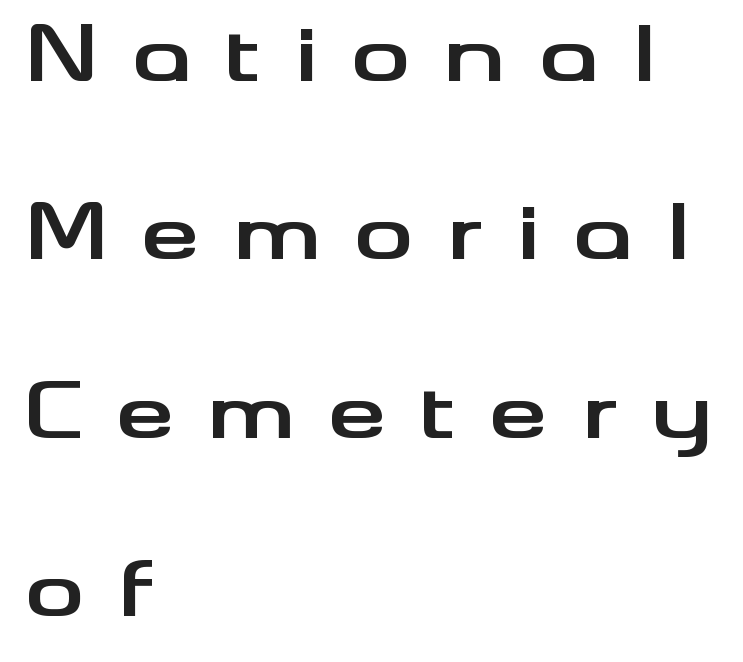
The image shows 75 px bold, wide sans-serif type, upright; set left-aligned, loose line spacing (2.38x), unusually wide letter spacing (+0.44 em), not underlined; medium stroke contrast and a small x-height.
